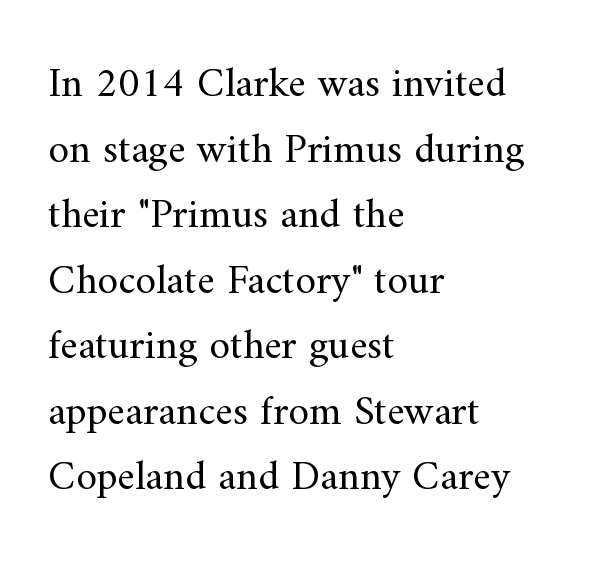
The image shows 42 px regular-weight serif type, upright; set left-aligned, normal line spacing (1.56x), normal letter spacing, not underlined; medium stroke contrast and a small x-height.
